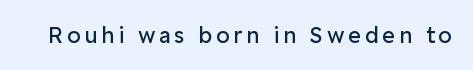
Q: Is the text bold? A: No.
Q: Is the text italic (slanted)? A: No, it is upright.
Q: Is the text underlined? A: No.
